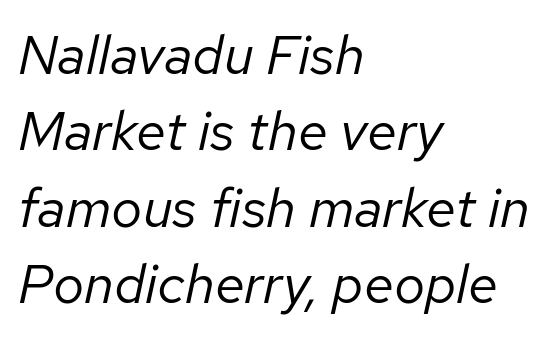
Q: Is the text bold? A: No.
Q: Is the text italic (slanted)? A: Yes, it leans right by about 12 degrees.
Q: Is the text underlined? A: No.
Q: How is the paragraph aligned? A: Left-aligned.
Q: Is the spacing between letters normal or unusually wide? A: Normal.
Q: Is the spacing between lines tight, normal or loose? A: Normal.
Q: Width (condensed, normal, or wide)? A: Normal.
Q: Stroke contrast? A: Low.
Q: x-height? A: Medium.
Q: Monospaced? A: No.
